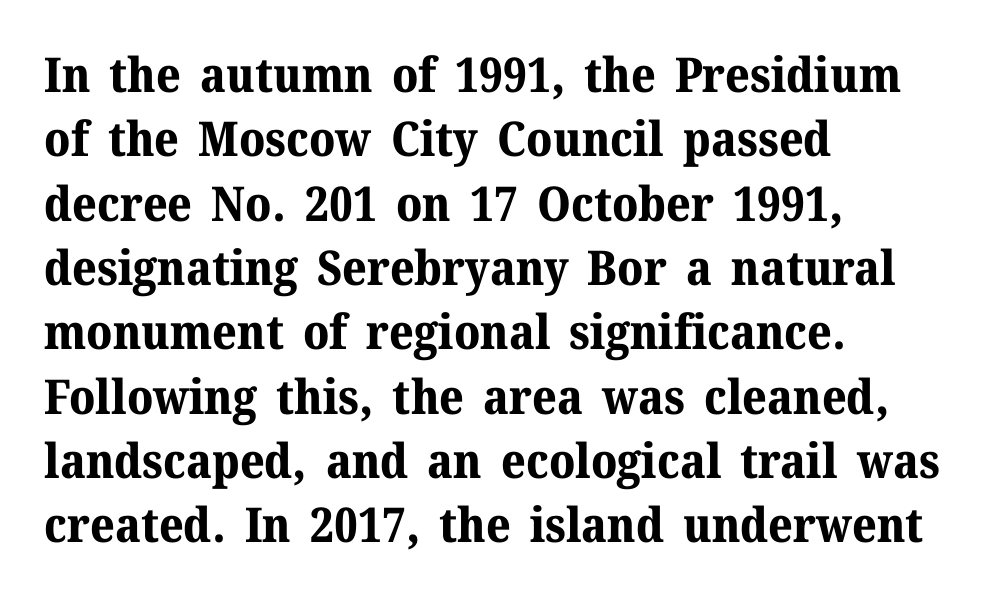
{"serif": "yes", "italic": "no", "bold": "yes", "weight": "bold", "width": "normal", "stroke_contrast": "medium", "x_height": "medium", "monospaced": "no", "underline": "no", "align": "left", "line_spacing": "normal", "line_spacing_ratio": 1.34, "letter_spacing": "normal", "letter_spacing_em": 0.0, "glyph_px": 48}
